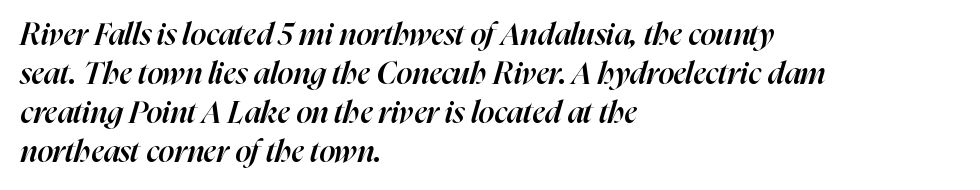
Between one letter and the next there's only the usual sliver of space. The specimen reads as italic at a glance. The rendering uses a semibold face; strokes are thickened but not to full bold. Vertical spacing — default. Layout note: lines flush left.
